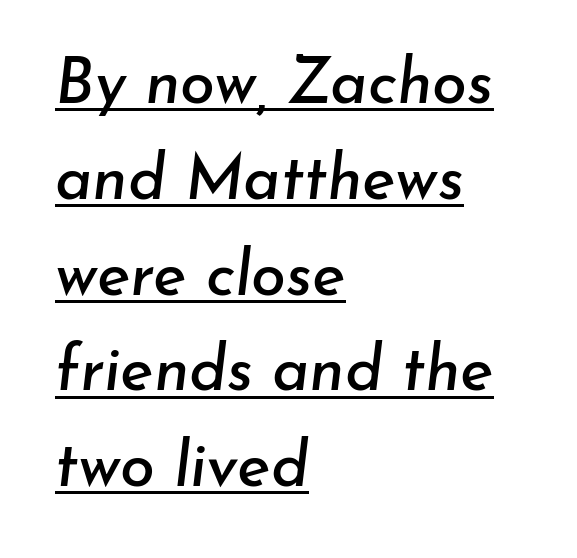
Observe the ordinary spacing: letters are neighbours, not strangers. A typesetter would call this leading conventional body-copy spacing. Style check: oblique. Alignment: flush left. Compared with undecorated copy, this sample adds a rule below the words. Looks like regular typesetting: each glyph gets only the width it needs.
